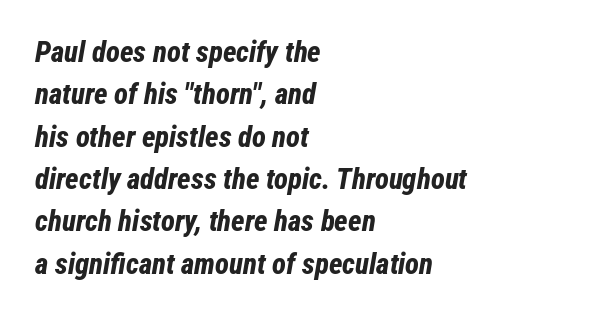
The image shows 29 px bold, condensed type, italic (leaning right); set left-aligned, normal line spacing (1.46x), normal letter spacing, not underlined; low stroke contrast and a medium x-height.
